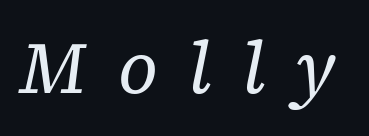
The rendering applies a slant to the glyphs. The letters look calm and open, with moderate or lighter stems. Note: serifs present on the glyphs. Note the varied advance widths — an 'i' is clearly narrower than an 'm'. This rendering widens character spacing well past its baseline value. Just letters on the line, the space beneath them empty.
